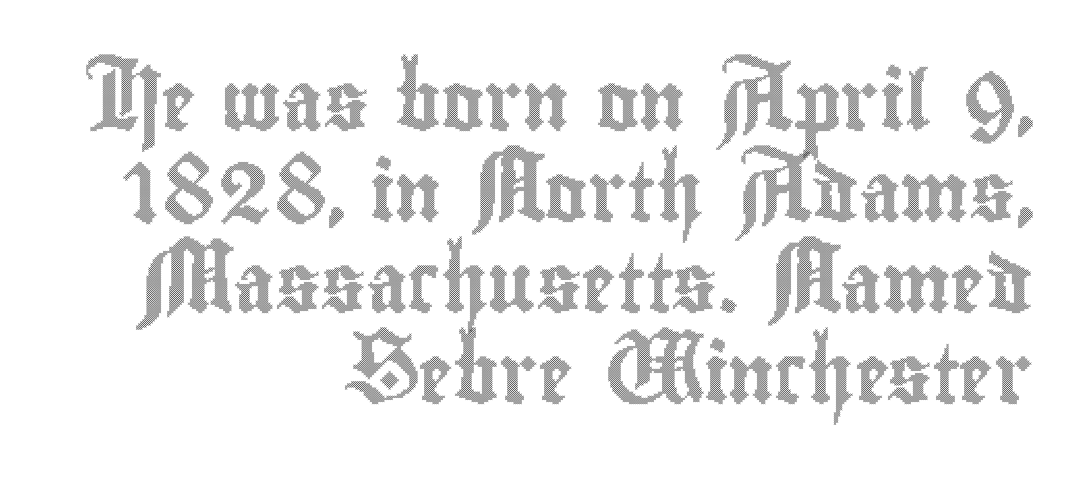
Does the copy run flush right? Yes — the right margin is perfectly even. Character widths vary here, with narrow letters taking less room than wide ones. Characters remain perfectly vertical along every line. The passage shown stacks its lines at a standard gap. Quick note: underline off. The letters sit at their default tracking, neither squeezed nor spread.
